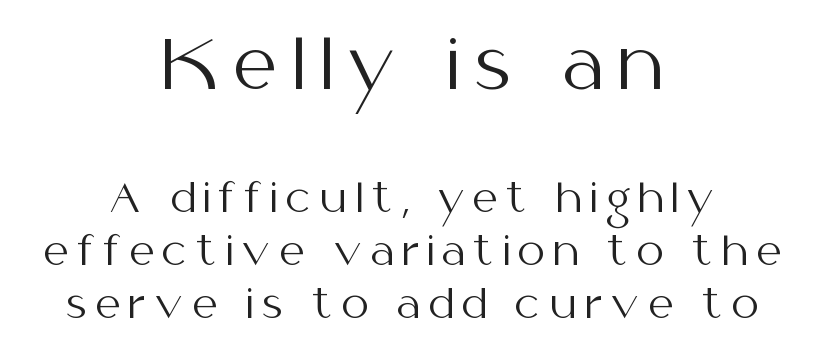
Style check: upright. Line starts and ends both wander, symmetrically. Summary of weight: not heavy and not bold. In terms of leading, this rendering sits right in the middle. This is sans-serif lettering, the kind often seen on screens and signage. Check under the words: just untouched page.
